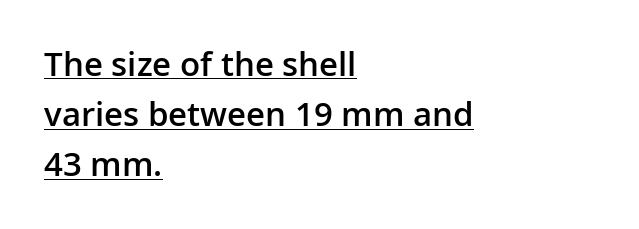
Check where the strokes stop: nothing finishes them off — pure sans. Layout note: lines flush left. A typesetter would call this zero additional tracking. The block of text has a typical density, with ordinary space between rows. As a designer I'd log this as weight 600, semibold.
